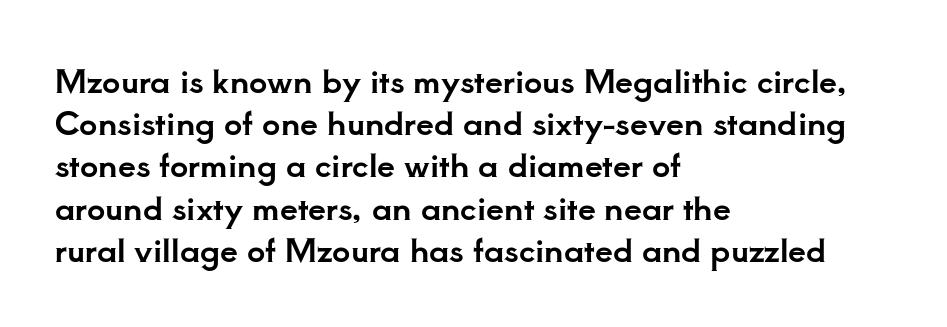
Q: Is the text italic (slanted)? A: No, it is upright.
Q: Is the typeface a serif or a sans-serif typeface? A: Serif.
Q: Is the text underlined? A: No.
Q: How is the paragraph aligned? A: Left-aligned.
Q: Is the spacing between letters normal or unusually wide? A: Normal.
Q: Is the spacing between lines tight, normal or loose? A: Normal.
Q: Width (condensed, normal, or wide)? A: Normal.
Q: Stroke contrast? A: Low.
Q: x-height? A: Small.
Q: Monospaced? A: No.
